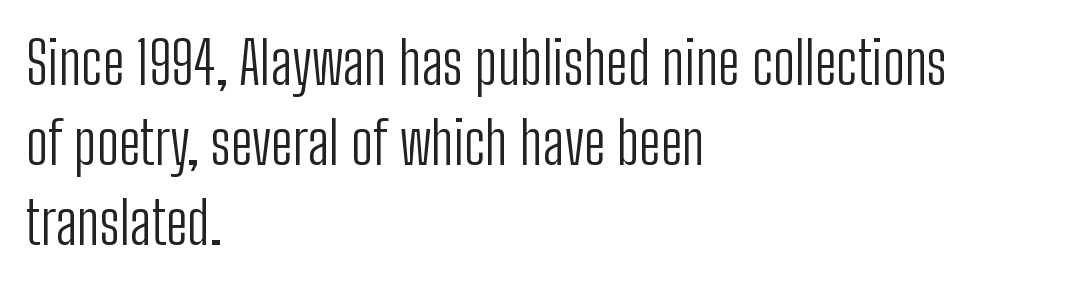
{"serif": "no", "italic": "no", "bold": "no", "weight": "light", "width": "condensed", "stroke_contrast": "low", "x_height": "medium", "monospaced": "no", "underline": "no", "align": "left", "line_spacing": "normal", "line_spacing_ratio": 1.36, "letter_spacing": "normal", "letter_spacing_em": 0.0, "glyph_px": 59}
